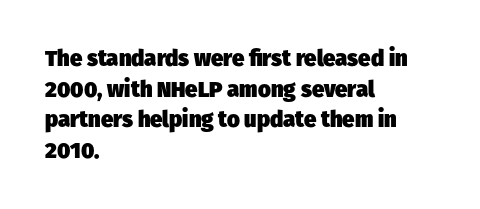
Q: Is the text bold? A: Yes.
Q: Is the text underlined? A: No.
Q: How is the paragraph aligned? A: Left-aligned.
Q: Is the spacing between letters normal or unusually wide? A: Normal.
Q: Is the spacing between lines tight, normal or loose? A: Normal.
